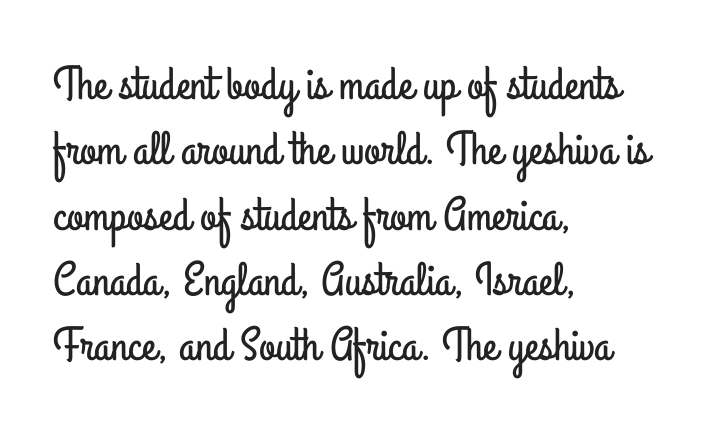
Q: Is the text italic (slanted)? A: No, it is upright.
Q: Is the typeface a serif or a sans-serif typeface? A: Sans-serif.
Q: Is the text underlined? A: No.
Q: How is the paragraph aligned? A: Left-aligned.
Q: Is the spacing between letters normal or unusually wide? A: Normal.
Q: Is the spacing between lines tight, normal or loose? A: Normal.
Q: Width (condensed, normal, or wide)? A: Condensed.
Q: Stroke contrast? A: Low.
Q: x-height? A: Small.
Q: Monospaced? A: No.
